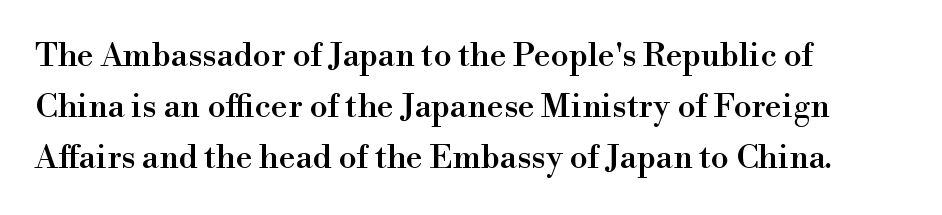
Q: Is the text italic (slanted)? A: No, it is upright.
Q: Is the typeface a serif or a sans-serif typeface? A: Serif.
Q: Is the text underlined? A: No.
Q: How is the paragraph aligned? A: Left-aligned.
Q: Is the spacing between letters normal or unusually wide? A: Normal.
Q: Is the spacing between lines tight, normal or loose? A: Normal.
Q: Width (condensed, normal, or wide)? A: Normal.
Q: x-height? A: Small.
Q: Monospaced? A: No.
